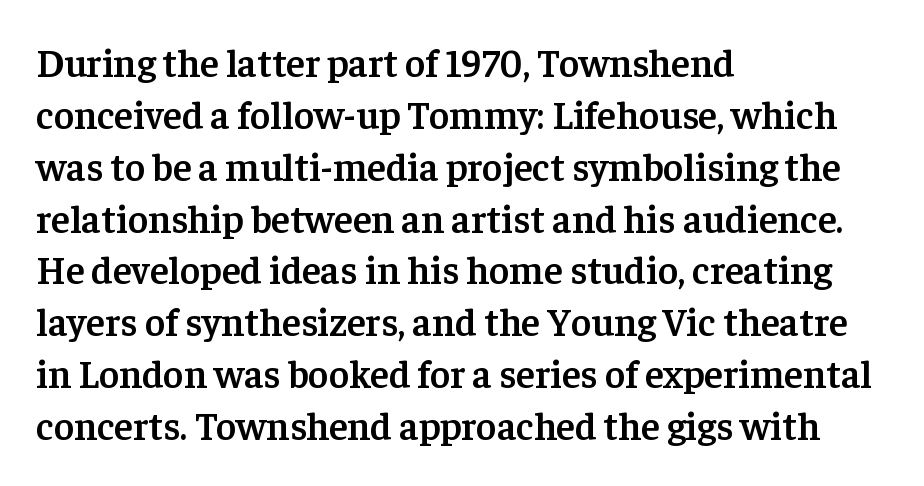
Q: Is the text bold? A: Semi-bold.
Q: Is the text italic (slanted)? A: No, it is upright.
Q: Is the typeface a serif or a sans-serif typeface? A: Serif.
Q: Is the text underlined? A: No.
Q: How is the paragraph aligned? A: Left-aligned.
Q: Is the spacing between letters normal or unusually wide? A: Normal.
Q: Is the spacing between lines tight, normal or loose? A: Normal.
Q: Width (condensed, normal, or wide)? A: Normal.
Q: Stroke contrast? A: Low.
Q: x-height? A: Medium.
Q: Monospaced? A: No.
